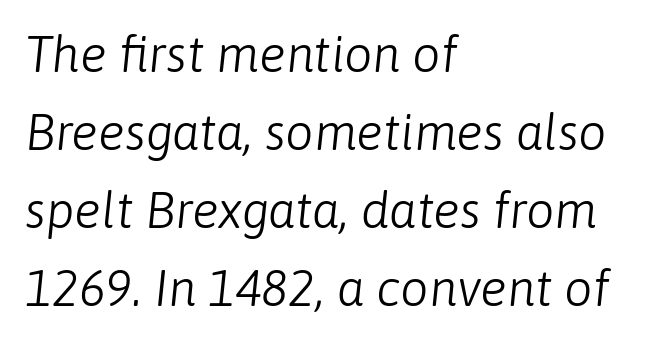
The letters are slanted; this is an italic face. Whoever set this chose a conventional vertical rhythm. The foot of each line stays bare and open. Nothing heavy about these letters — not bold at all.
